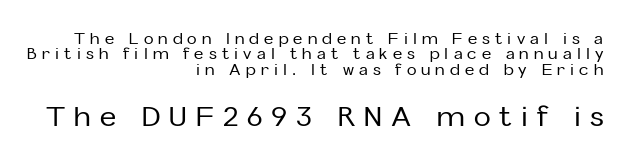
Nope, not italic — everything's standing straight. Rows of type sit shoulder to shoulder in the vertical direction. The lines in this sample share a right terminus and differ only in where they begin. The words here are not underlined.
